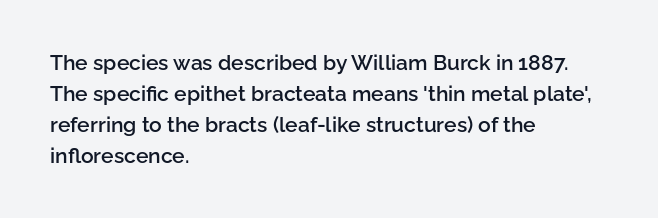
The lines are quadded left. No word sits above an underline. A typesetter would mark this as roman, not italic. Observe the ordinary spacing: letters are neighbours, not strangers.
